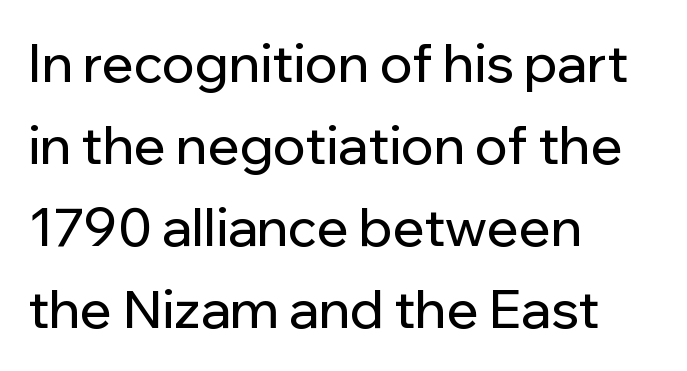
{"serif": "no", "italic": "no", "width": "normal", "stroke_contrast": "low", "x_height": "medium", "monospaced": "no", "underline": "no", "align": "left", "line_spacing": "normal", "line_spacing_ratio": 1.55, "letter_spacing": "normal", "letter_spacing_em": 0.0, "glyph_px": 53}
